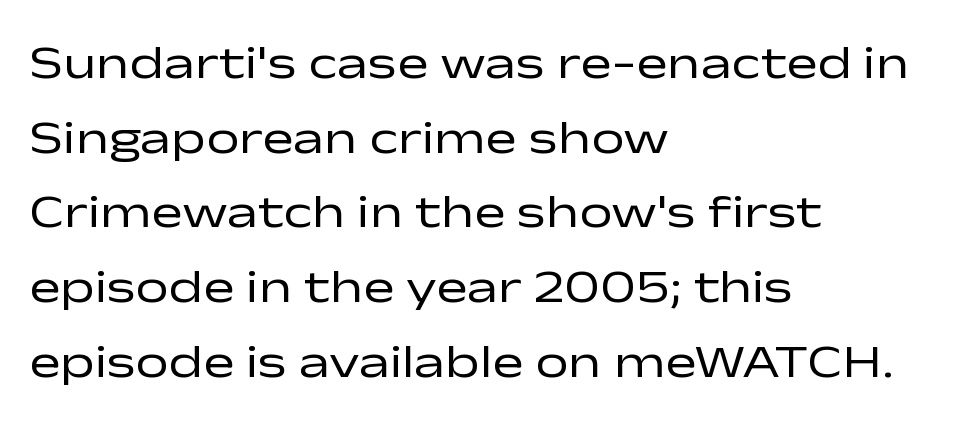
The image shows 47 px regular-weight, wide sans-serif type, upright; set left-aligned, normal line spacing (1.59x), normal letter spacing, not underlined; low stroke contrast and a medium x-height.
